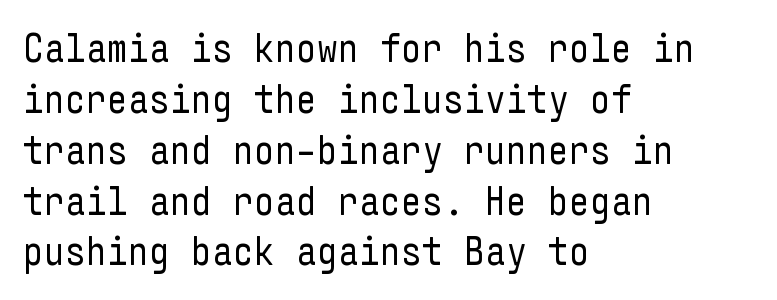
Underlining? Definitely not there. Stroke terminals: plain, sans-serif. This sample is left-justified, so line endings fall wherever the words run out. Ascenders rise straight up at ninety degrees. Here the glyphs are tracked normally, forming tight word shapes. The strokes carry an ordinary text weight at most.
